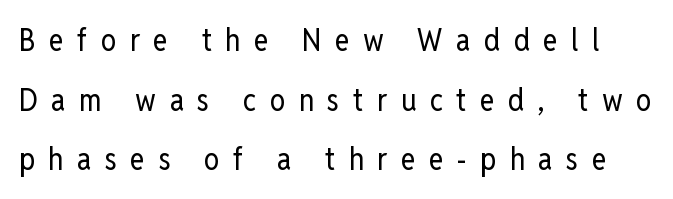
Does the type have serifs? No, each stem ends abruptly. Character widths vary here, with narrow letters taking less room than wide ones. Italic? Not at all — the glyphs are vertical. Someone cranked the tracking dial way up on this one.
